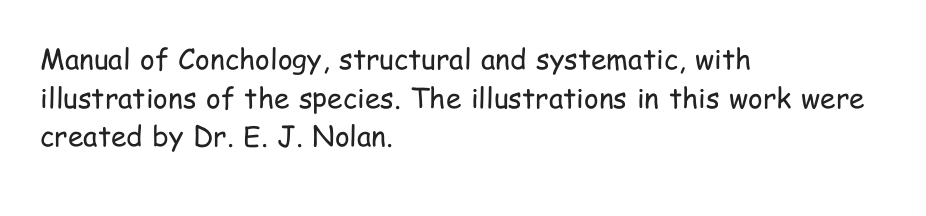
The ragged edge is on the right, which tells us the setting is flush left. Weight: regular or lighter. Is there any slant? The stems are plumb. Honestly, the row spacing looks completely unremarkable. Is the letter spacing exaggerated? No — it looks like the ordinary default.
